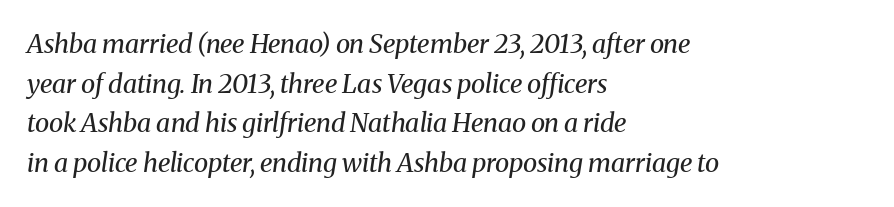
{"italic": "yes", "lean": "right", "slant_degrees": 8, "bold": "no", "underline": "no", "align": "left", "line_spacing": "normal", "line_spacing_ratio": 1.52, "letter_spacing": "normal", "letter_spacing_em": 0.0, "glyph_px": 26}
